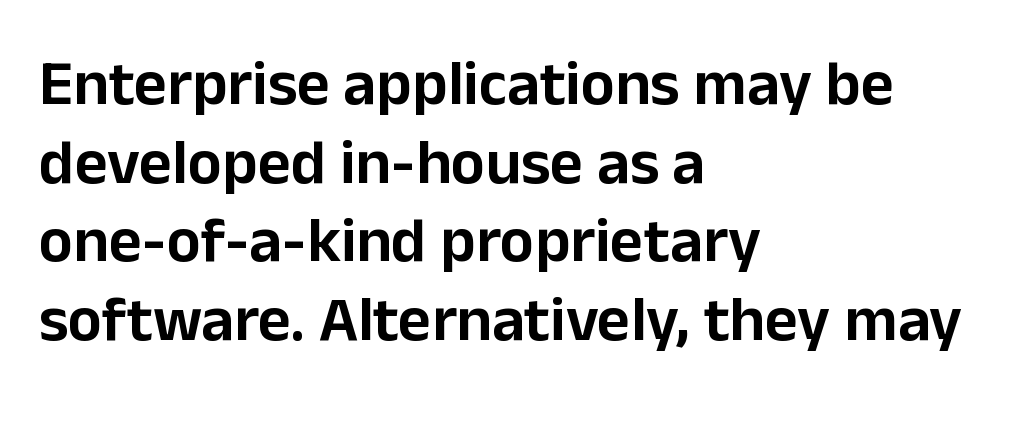
The text block is weighted toward the left margin, trailing off unevenly rightward. Note: no serifs on the glyphs. A typesetter would call this zero additional tracking. Just letters on the line, the space beneath them empty.
